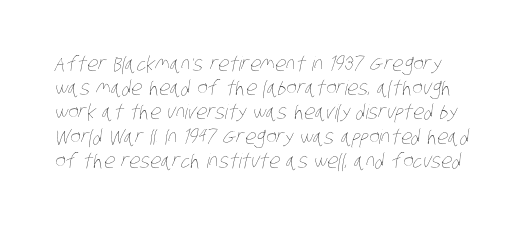
A bare baseline throughout the passage. Does extra space separate the letters? No, they use regular spacing. No letter is thick-stroked: the sample isn't bold.
